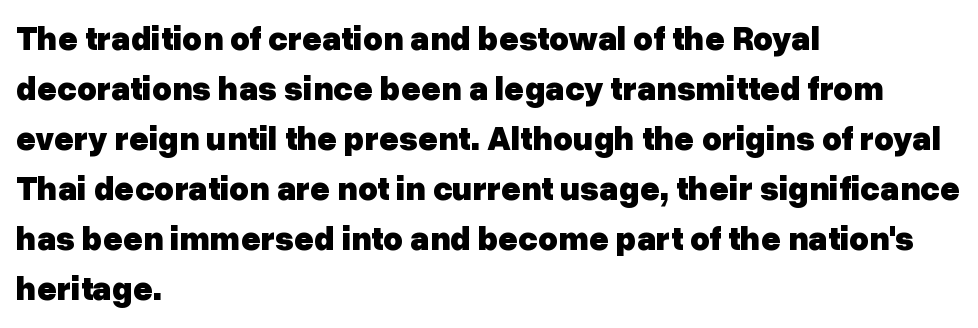
{"serif": "no", "italic": "no", "bold": "yes", "weight": "heavy", "width": "normal", "stroke_contrast": "low", "x_height": "medium", "monospaced": "no", "underline": "no", "align": "left", "line_spacing": "normal", "line_spacing_ratio": 1.47, "letter_spacing": "normal", "letter_spacing_em": 0.0, "glyph_px": 34}
